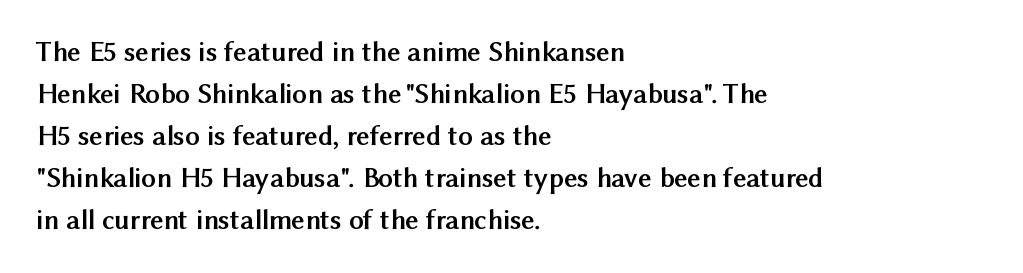
{"serif": "no", "italic": "no", "bold": "yes", "weight": "semibold", "width": "normal", "stroke_contrast": "medium", "x_height": "medium", "monospaced": "no", "underline": "no", "align": "left", "line_spacing": "normal", "line_spacing_ratio": 1.45, "letter_spacing": "normal", "letter_spacing_em": 0.0, "glyph_px": 29}
